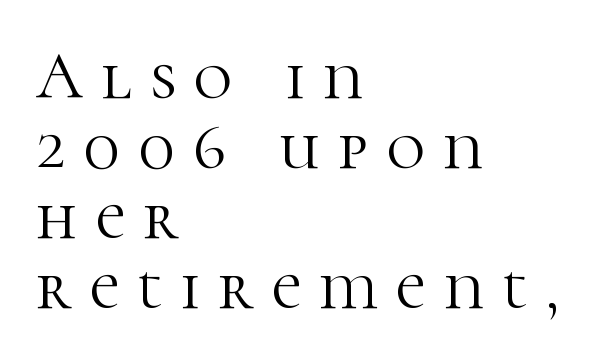
{"serif": "yes", "italic": "no", "bold": "no", "weight": "light", "width": "normal", "stroke_contrast": "high", "x_height": "medium", "monospaced": "no", "underline": "no", "align": "left", "line_spacing": "tight", "line_spacing_ratio": 1.06, "letter_spacing": "wide", "letter_spacing_em": 0.28, "glyph_px": 66}
